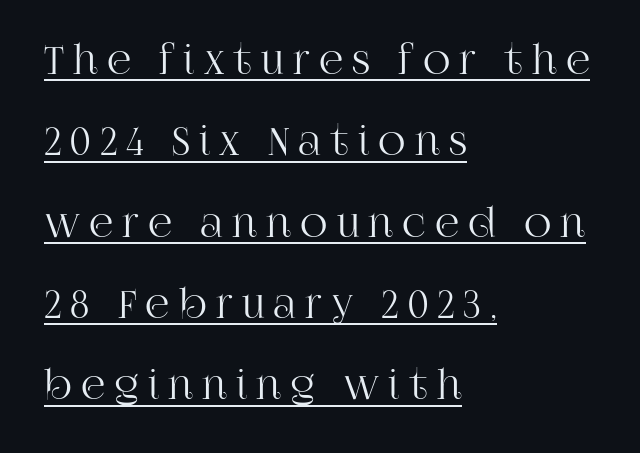
Q: Is the text italic (slanted)? A: No, it is upright.
Q: Is the typeface a serif or a sans-serif typeface? A: Serif.
Q: Is the text underlined? A: Yes.
Q: How is the paragraph aligned? A: Left-aligned.
Q: Is the spacing between letters normal or unusually wide? A: Unusually wide.
Q: Is the spacing between lines tight, normal or loose? A: Loose.
Q: Width (condensed, normal, or wide)? A: Normal.
Q: Stroke contrast? A: High.
Q: x-height? A: Large.
Q: Monospaced? A: No.
